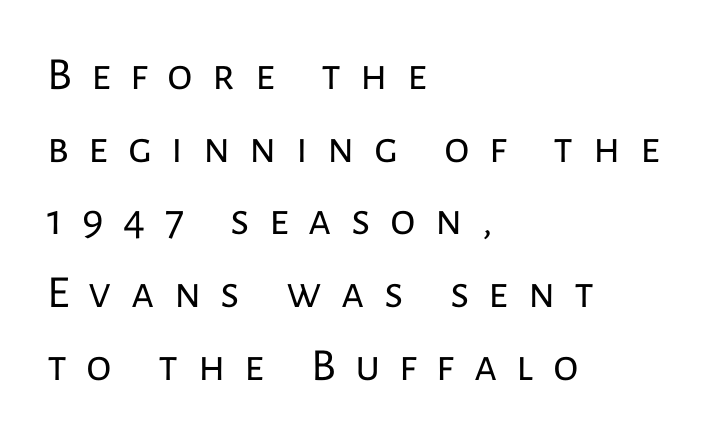
The image shows 46 px regular-weight sans-serif type, upright; set left-aligned, normal line spacing (1.58x), unusually wide letter spacing (+0.42 em), not underlined; low stroke contrast and a medium x-height.
